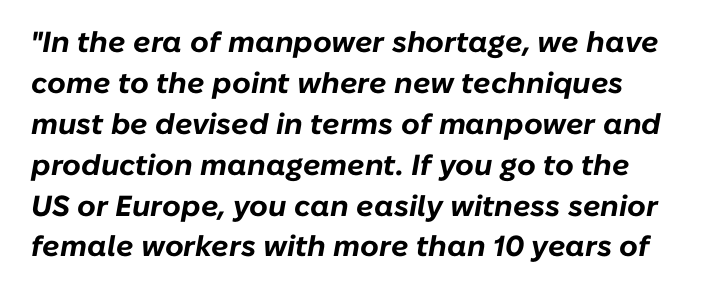
A typesetter would call this proportional, since set widths differ per character. Students, this is bold: see how much ink each stroke carries. Baseline-to-baseline distance is the conventional proportion of letter height. Standard letterfit; no display-style spreading of the glyphs.
